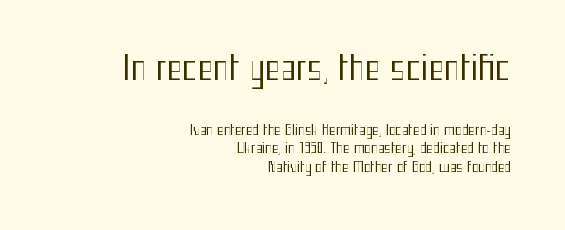
Is the letter spacing exaggerated? No — it looks like the ordinary default. Do the letters lean? They stand straight. Think of a printed novel: that variable character pitch is what you see here. Compare the two chunks: the upper has the greater cap height. To sum up the face: it is a sans, with no serifs.
